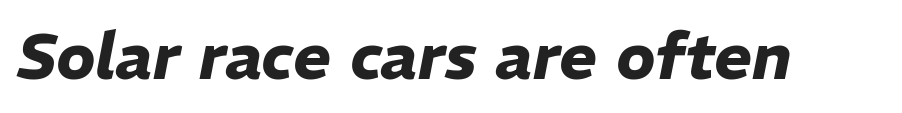
The image shows 64 px heavy type, italic (leaning right); set normal letter spacing, not underlined; low stroke contrast and a medium x-height.
